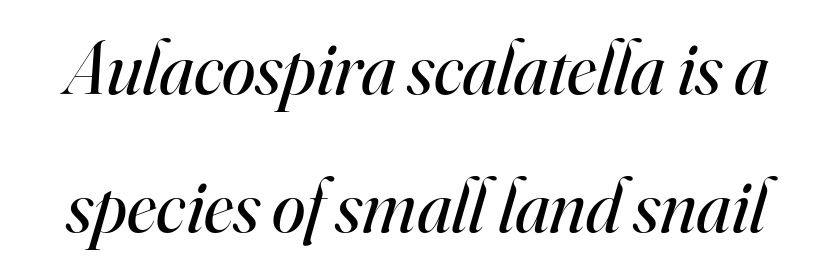
In terms of posture, this sample is oblique. Nobody touched the tracking dial on this one. Only glyphs here, with clear space below each row. Is this a fixed-width face? No — the glyphs have proportional, varying widths.
